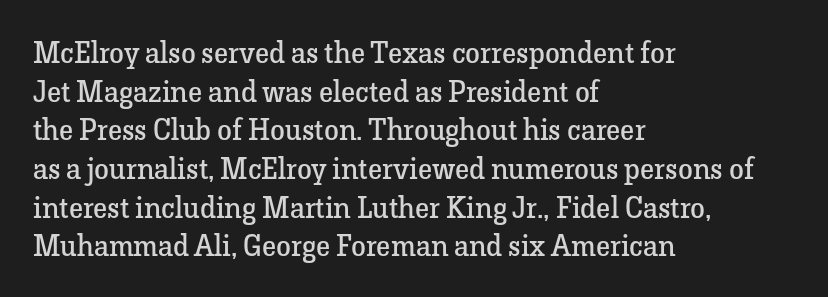
Q: Is the text bold? A: No.
Q: Is the text italic (slanted)? A: No, it is upright.
Q: Is the typeface a serif or a sans-serif typeface? A: Serif.
Q: Is the text underlined? A: No.
Q: How is the paragraph aligned? A: Left-aligned.
Q: Is the spacing between letters normal or unusually wide? A: Normal.
Q: Is the spacing between lines tight, normal or loose? A: Normal.
Q: Width (condensed, normal, or wide)? A: Normal.
Q: Stroke contrast? A: Low.
Q: x-height? A: Medium.
Q: Monospaced? A: No.
